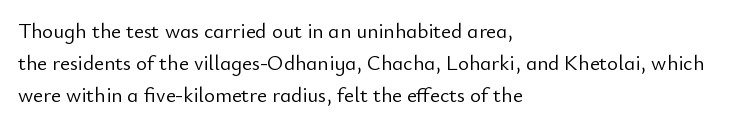
{"italic": "no", "bold": "no", "underline": "no", "align": "left", "line_spacing": "normal", "line_spacing_ratio": 1.52, "letter_spacing": "normal", "letter_spacing_em": 0.0, "glyph_px": 21}
